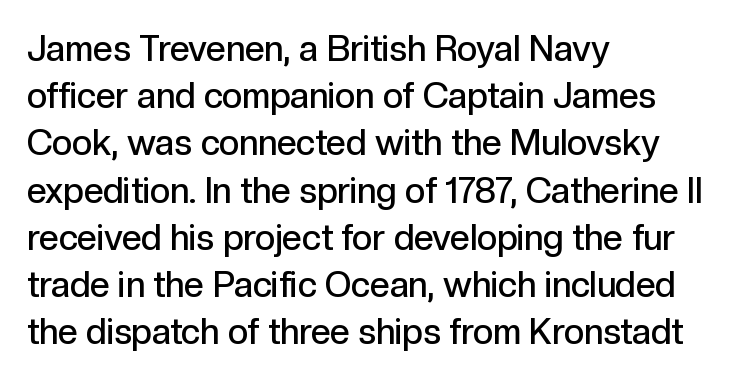
{"serif": "no", "italic": "no", "bold": "semi", "weight": "semibold", "width": "normal", "x_height": "medium", "monospaced": "no", "underline": "no", "align": "left", "line_spacing": "normal", "line_spacing_ratio": 1.35, "letter_spacing": "normal", "letter_spacing_em": 0.0, "glyph_px": 35}
